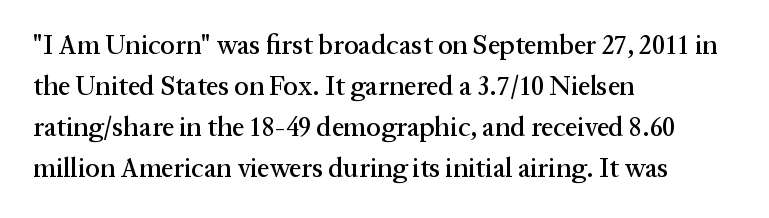
Q: Is the text italic (slanted)? A: No, it is upright.
Q: Is the text underlined? A: No.
Q: How is the paragraph aligned? A: Left-aligned.
Q: Is the spacing between letters normal or unusually wide? A: Normal.
Q: Is the spacing between lines tight, normal or loose? A: Normal.
